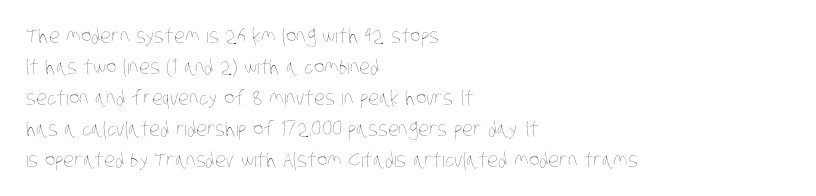
Q: Is the text bold? A: No.
Q: Is the text underlined? A: No.
Q: How is the paragraph aligned? A: Left-aligned.
Q: Is the spacing between letters normal or unusually wide? A: Normal.
Q: Is the spacing between lines tight, normal or loose? A: Normal.
